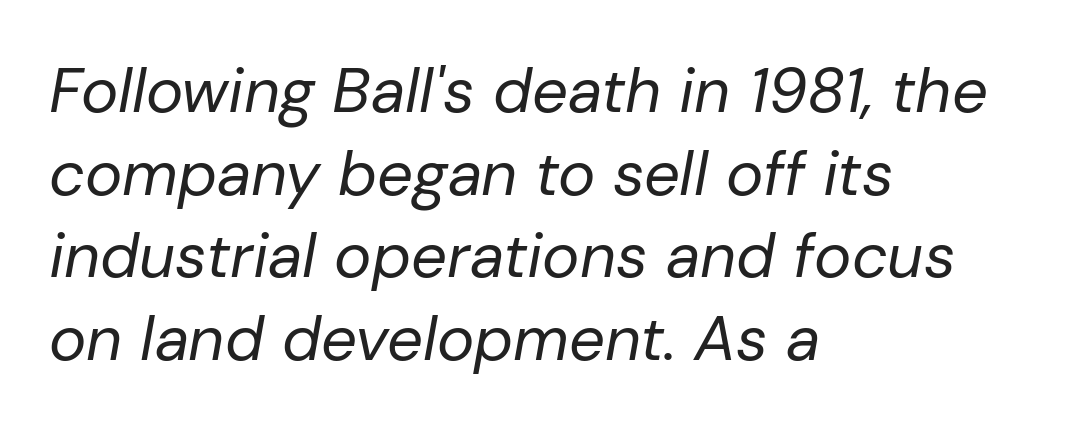
Q: Is the text bold? A: No.
Q: Is the text italic (slanted)? A: Yes, it leans right by about 10 degrees.
Q: Is the text underlined? A: No.
Q: How is the paragraph aligned? A: Left-aligned.
Q: Is the spacing between letters normal or unusually wide? A: Normal.
Q: Is the spacing between lines tight, normal or loose? A: Normal.
Q: Width (condensed, normal, or wide)? A: Normal.
Q: Stroke contrast? A: Low.
Q: x-height? A: Medium.
Q: Monospaced? A: No.
